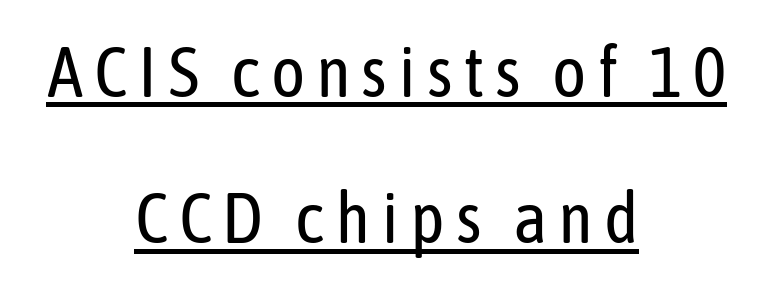
{"serif": "no", "italic": "no", "bold": "no", "weight": "regular", "width": "condensed", "stroke_contrast": "low", "x_height": "medium", "monospaced": "no", "underline": "yes", "align": "center", "line_spacing": "loose", "line_spacing_ratio": 2.03, "glyph_px": 72}
